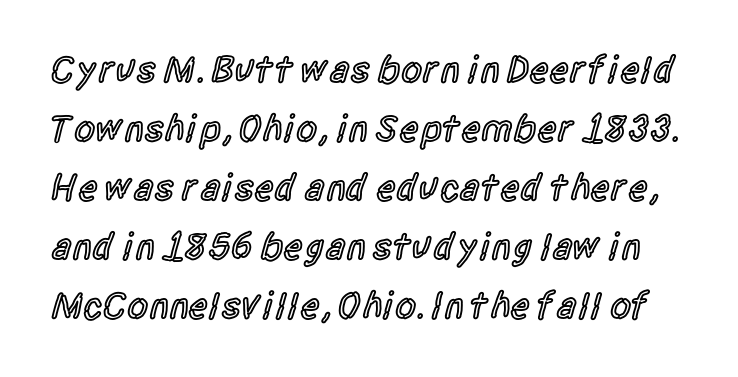
The image shows 38 px semibold, condensed sans-serif type; set normal line spacing (1.55x), normal letter spacing, not underlined; a large x-height.
